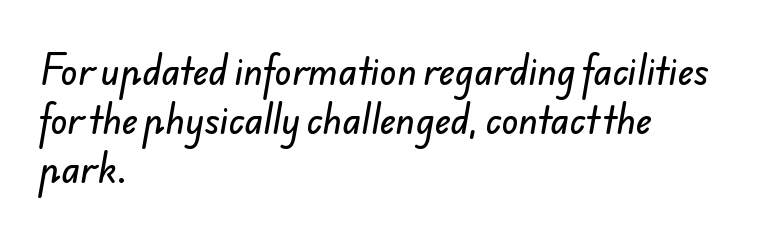
Does the leading feel generous? No, just average. Layout note: lines flush left. You could not count columns in this text — the font is proportionally spaced. Serifs: no, the terminals of the letterforms are clean.
